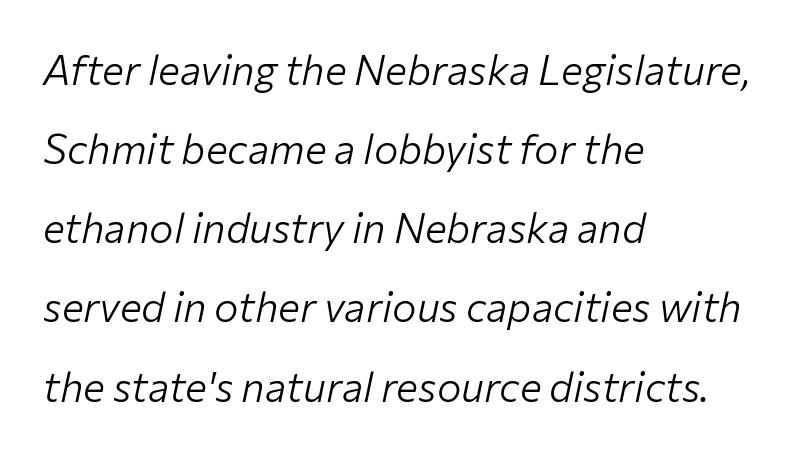
The lines are spread far apart with generous leading. Stroke thickness stays within the range of a standard reading face or lighter. Caption: multi-line text, flush left, ragged right. Inter-character spacing is left at the font's built-in metrics. Italic: yes, the glyphs are oblique.
